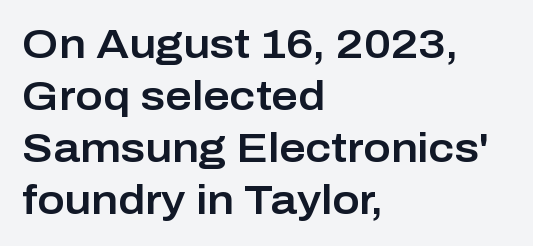
Lines of text with bare space underneath. Spacing verdict: proportional, widths tailored to each character. What's the leading like? Ordinary, nothing unusual. The font family rendered here belongs to the sans-serif group. Does the copy run flush right? No — it runs flush left.
